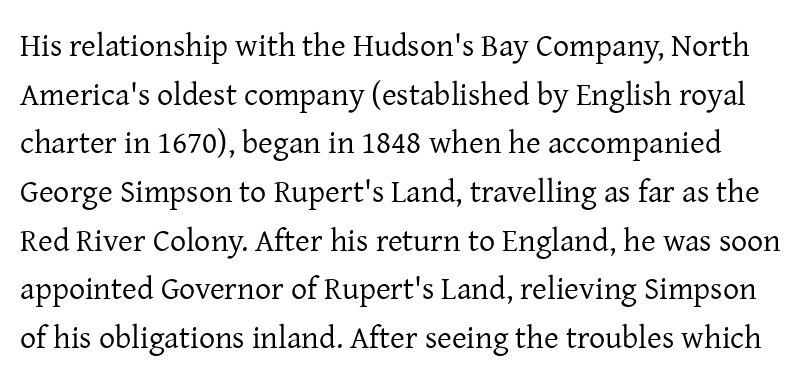
The rendering uses natural spacing where letterforms have individual widths. Stroke terminals: seriffed. Honestly, the row spacing looks completely unremarkable. Tracking value appears to be zero — textbook default spacing. Posture: upright roman.
